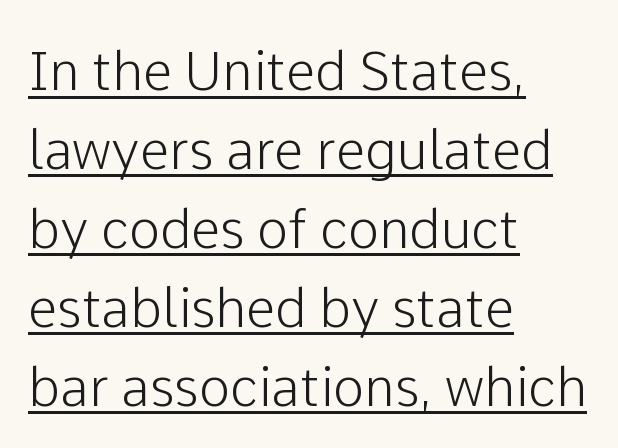
{"serif": "no", "italic": "no", "width": "normal", "stroke_contrast": "low", "x_height": "medium", "monospaced": "no", "underline": "yes", "align": "left", "line_spacing": "normal", "line_spacing_ratio": 1.49, "letter_spacing": "normal", "letter_spacing_em": 0.0, "glyph_px": 53}
